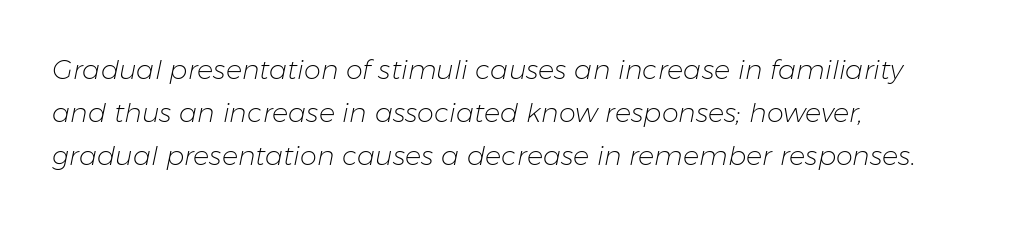
{"italic": "yes", "lean": "right", "slant_degrees": 11, "bold": "no", "underline": "no", "align": "left", "line_spacing": "normal", "line_spacing_ratio": 1.6, "letter_spacing": "normal", "letter_spacing_em": 0.0, "glyph_px": 27}
